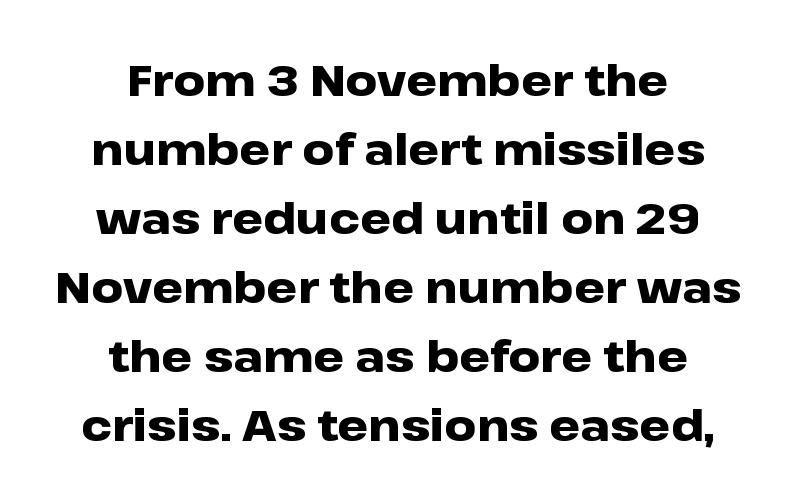
The image shows 44 px heavy, wide sans-serif type, upright; set centered, normal line spacing (1.57x), normal letter spacing, not underlined; low stroke contrast and a medium x-height.
